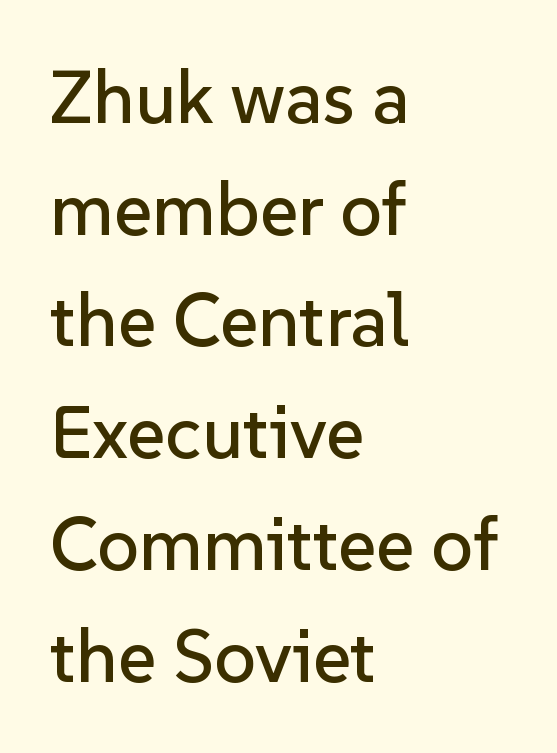
{"serif": "no", "italic": "no", "width": "normal", "stroke_contrast": "low", "x_height": "medium", "monospaced": "no", "underline": "no", "align": "left", "line_spacing": "normal", "line_spacing_ratio": 1.51, "letter_spacing": "normal", "letter_spacing_em": 0.0, "glyph_px": 74}
